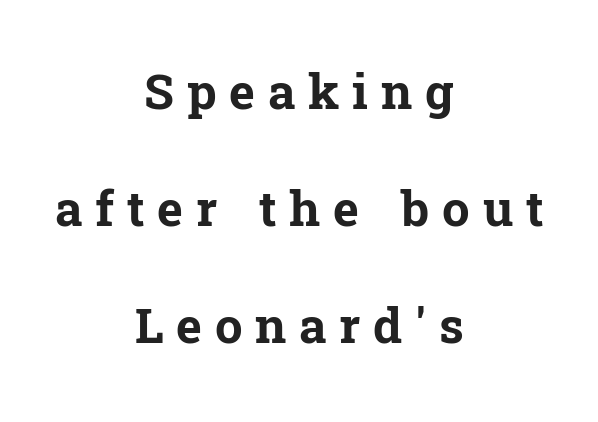
The image shows 49 px bold serif type, upright; set centered, loose line spacing (2.39x), unusually wide letter spacing (+0.26 em), not underlined; low stroke contrast and a medium x-height.
